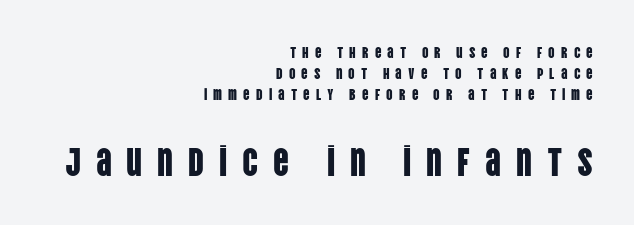
{"serif": "no", "italic": "no", "width": "condensed", "stroke_contrast": "low", "x_height": "large", "monospaced": "no", "underline": "no", "align": "right", "line_spacing": "normal", "line_spacing_ratio": 1.31, "letter_spacing": "wide", "letter_spacing_em": 0.38, "larger_block": "second", "size_ratio": 2.44, "glyph_px": 39}
